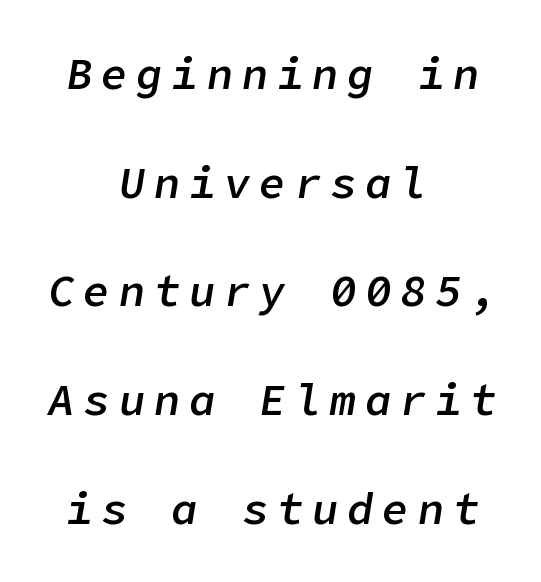
The text block is weighted toward neither margin, spreading evenly from the middle. Compared with an ordinary text face, these strokes are moderately heavier — a semibold. Is the type slanted? Yes — the strokes lean at a clear angle. Line spacing here is loose.
